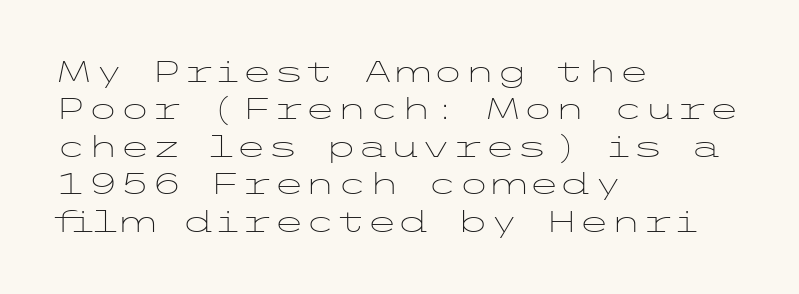
Regarding serifs, this sample does without them. Posture: upright roman. Anything drawn beneath the words? Only blank space. This sample keeps an unexceptional amount of space between lines. Each stroke keeps to a modest, everyday thickness or less. Spacing between characters is what you'd get straight out of the box.
